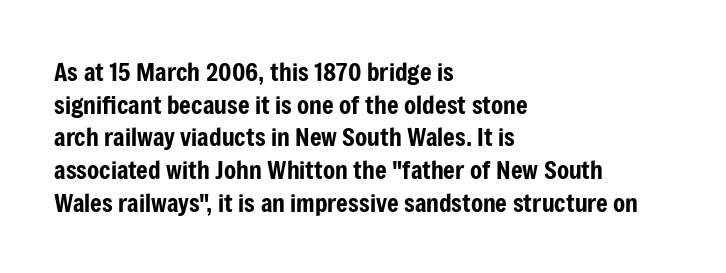
{"italic": "no", "underline": "no", "align": "left", "line_spacing": "normal", "line_spacing_ratio": 1.31, "letter_spacing": "normal", "letter_spacing_em": 0.0, "glyph_px": 25}
